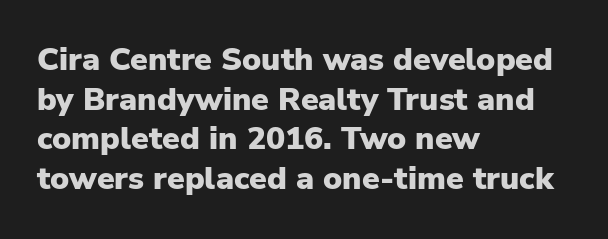
The image shows 32 px heavy sans-serif type, upright; set left-aligned, line spacing 1.24x, normal letter spacing, not underlined; low stroke contrast and a medium x-height.
